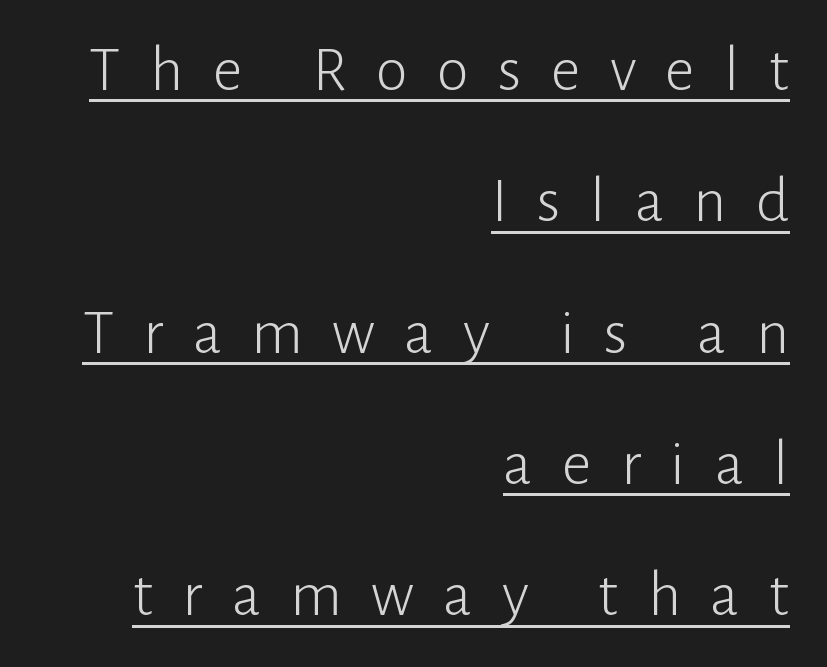
The image shows 65 px light sans-serif type, upright; set right-aligned, loose line spacing (2.02x), unusually wide letter spacing (+0.45 em), underlined; low stroke contrast and a medium x-height.
